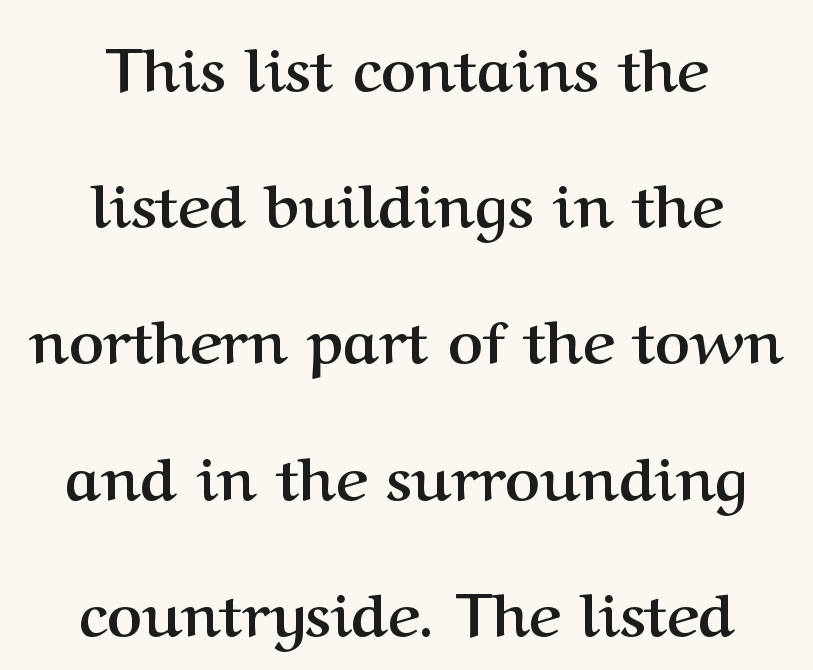
Q: Is the text bold? A: Yes.
Q: Is the text italic (slanted)? A: No, it is upright.
Q: Is the typeface a serif or a sans-serif typeface? A: Serif.
Q: Is the text underlined? A: No.
Q: How is the paragraph aligned? A: Centered.
Q: Is the spacing between letters normal or unusually wide? A: Normal.
Q: Is the spacing between lines tight, normal or loose? A: Loose.
Q: Width (condensed, normal, or wide)? A: Normal.
Q: Stroke contrast? A: Medium.
Q: x-height? A: Medium.
Q: Monospaced? A: No.
